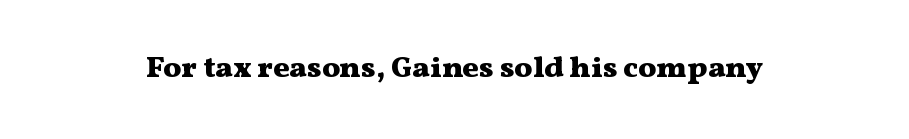
Q: Is the text bold? A: Yes.
Q: Is the text italic (slanted)? A: No, it is upright.
Q: Is the typeface a serif or a sans-serif typeface? A: Serif.
Q: Is the text underlined? A: No.
Q: Is the spacing between letters normal or unusually wide? A: Normal.
Q: Width (condensed, normal, or wide)? A: Wide.
Q: Stroke contrast? A: Medium.
Q: x-height? A: Medium.
Q: Monospaced? A: No.
